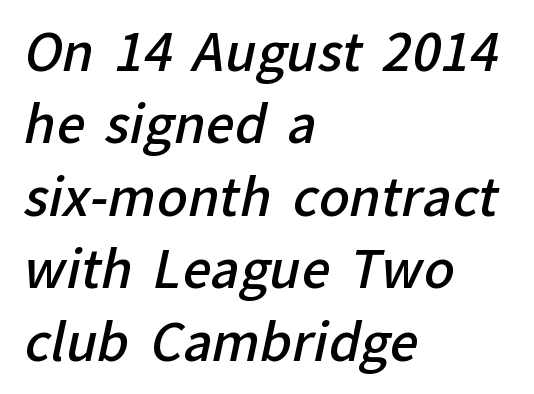
The image shows 51 px semibold sans-serif type; set left-aligned, normal line spacing (1.42x), normal letter spacing, not underlined; low stroke contrast and a medium x-height.
